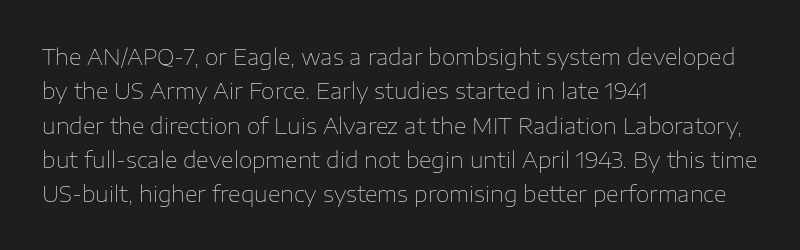
{"italic": "no", "bold": "no", "underline": "no", "align": "left", "line_spacing": "normal", "line_spacing_ratio": 1.56, "letter_spacing": "normal", "letter_spacing_em": 0.0, "glyph_px": 22}
